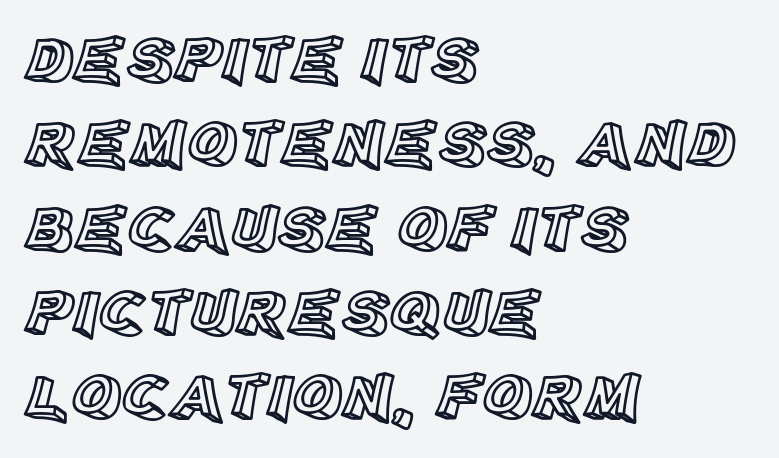
Short and long lines alike share a common starting point at left. A typesetter would call this proportional, since set widths differ per character. This rendering leaves character spacing at its baseline value. Just letters on the line, the space beneath them empty.
